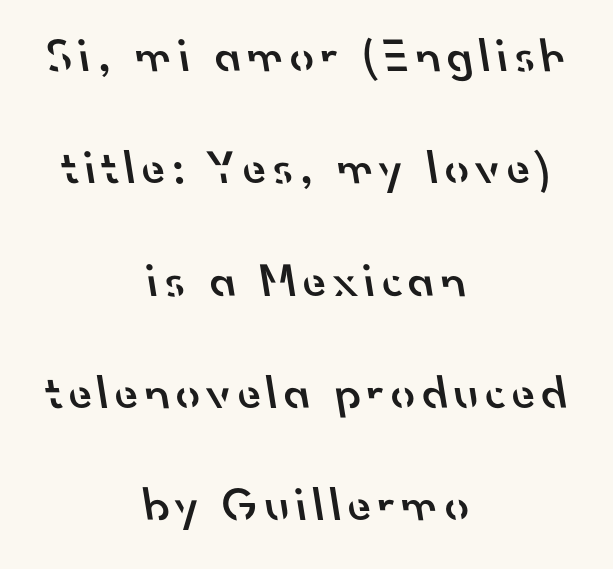
Q: Is the text bold? A: Semi-bold.
Q: Is the typeface a serif or a sans-serif typeface? A: Sans-serif.
Q: Is the text underlined? A: No.
Q: How is the paragraph aligned? A: Centered.
Q: Is the spacing between lines tight, normal or loose? A: Loose.
Q: Width (condensed, normal, or wide)? A: Normal.
Q: Stroke contrast? A: Low.
Q: x-height? A: Small.
Q: Monospaced? A: No.
